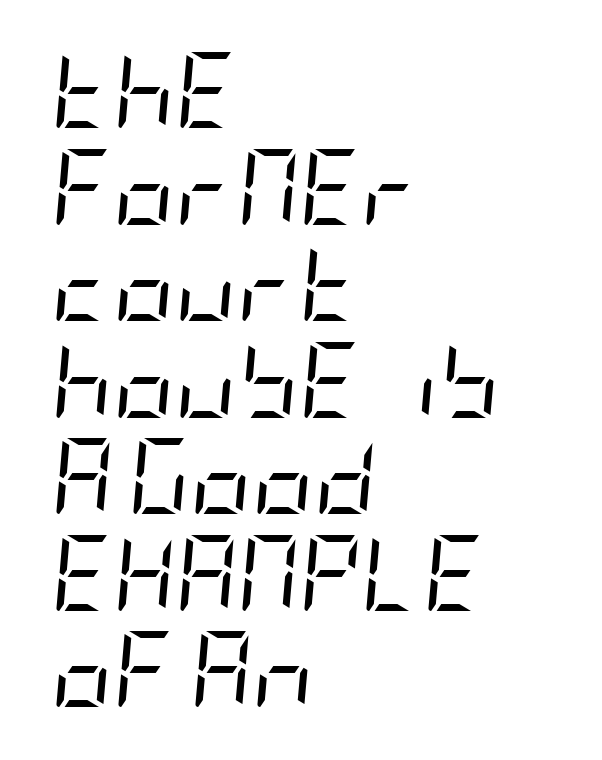
Q: Is the text bold? A: No.
Q: Is the text italic (slanted)? A: Yes, it leans right by about 5 degrees.
Q: Is the text underlined? A: No.
Q: How is the paragraph aligned? A: Left-aligned.
Q: Is the spacing between letters normal or unusually wide? A: Normal.
Q: Is the spacing between lines tight, normal or loose? A: Normal.
Q: Width (condensed, normal, or wide)? A: Condensed.
Q: Stroke contrast? A: Low.
Q: x-height? A: Large.
